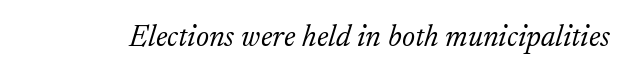
Q: Is the text bold? A: No.
Q: Is the text italic (slanted)? A: Yes, it leans right by about 17 degrees.
Q: Is the typeface a serif or a sans-serif typeface? A: Serif.
Q: Is the text underlined? A: No.
Q: Is the spacing between letters normal or unusually wide? A: Normal.
Q: Width (condensed, normal, or wide)? A: Normal.
Q: Stroke contrast? A: Low.
Q: x-height? A: Small.
Q: Monospaced? A: No.
